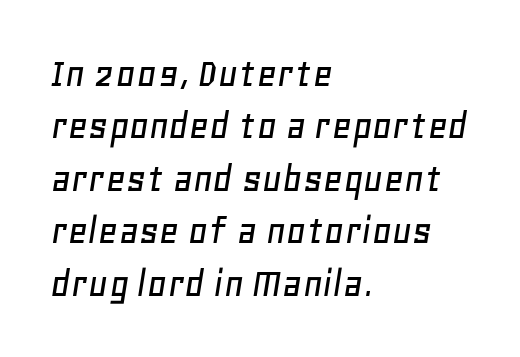
{"italic": "yes", "lean": "right", "slant_degrees": 11, "width": "normal", "stroke_contrast": "low", "x_height": "large", "monospaced": "no", "underline": "no", "align": "left", "line_spacing_ratio": 1.22, "letter_spacing": "normal", "letter_spacing_em": 0.0, "glyph_px": 43}
